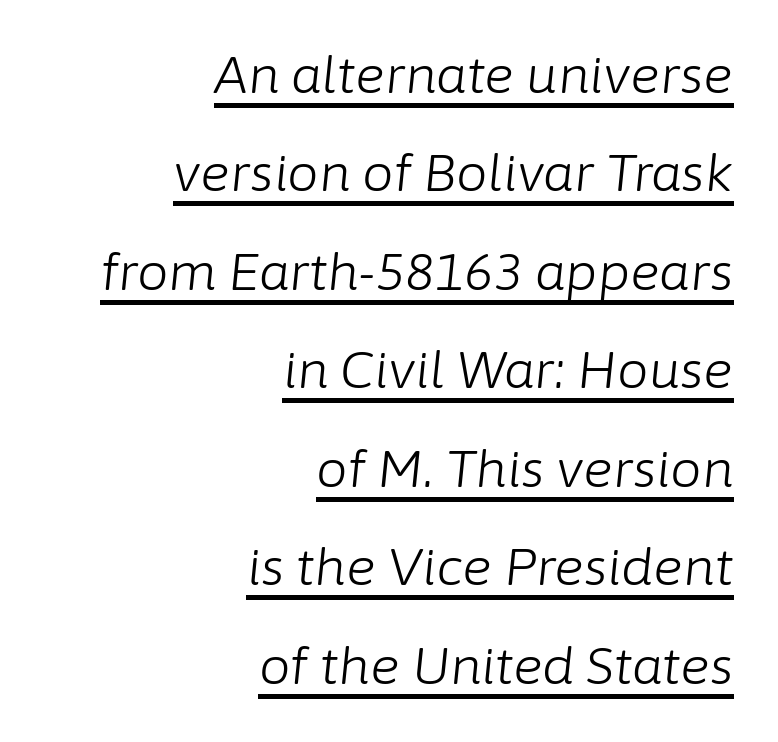
The image shows 50 px light type, italic (leaning right); set right-aligned, loose line spacing (1.97x), normal letter spacing, underlined; low stroke contrast and a medium x-height.
